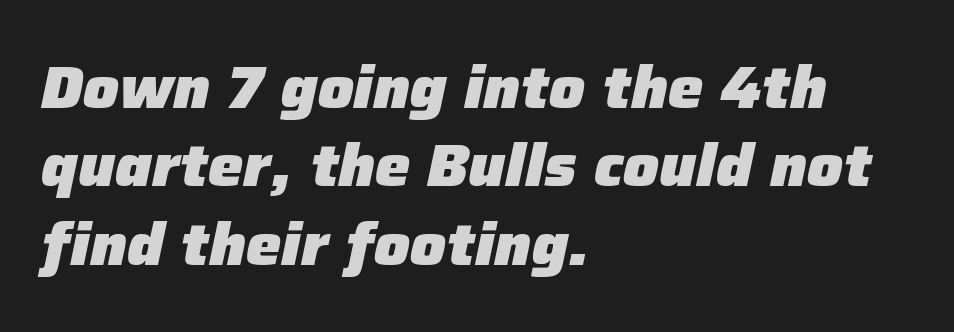
Notice how thick the strokes are: this is what a full bold looks like. Think of a printed novel: that variable character pitch is what you see here. Each line starts at the same left margin while the right side varies. The baseline area is clear. This block has exactly the height ordinary leading produces. Caption: standard tracking, unaltered.
